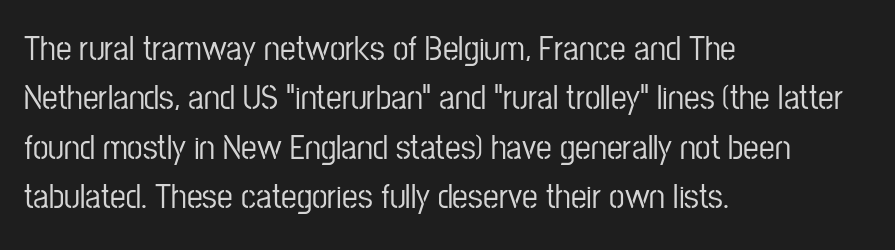
{"serif": "no", "italic": "no", "width": "condensed", "stroke_contrast": "low", "x_height": "medium", "monospaced": "no", "underline": "no", "align": "left", "line_spacing": "normal", "line_spacing_ratio": 1.41, "letter_spacing": "normal", "letter_spacing_em": 0.0, "glyph_px": 35}
